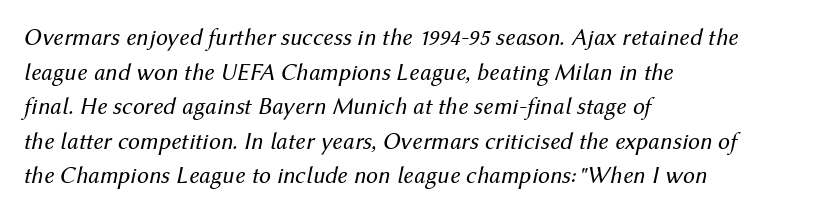
{"italic": "yes", "lean": "right", "slant_degrees": 12, "bold": "no", "underline": "no", "align": "left", "line_spacing": "normal", "line_spacing_ratio": 1.44, "letter_spacing": "normal", "letter_spacing_em": 0.0, "glyph_px": 24}
